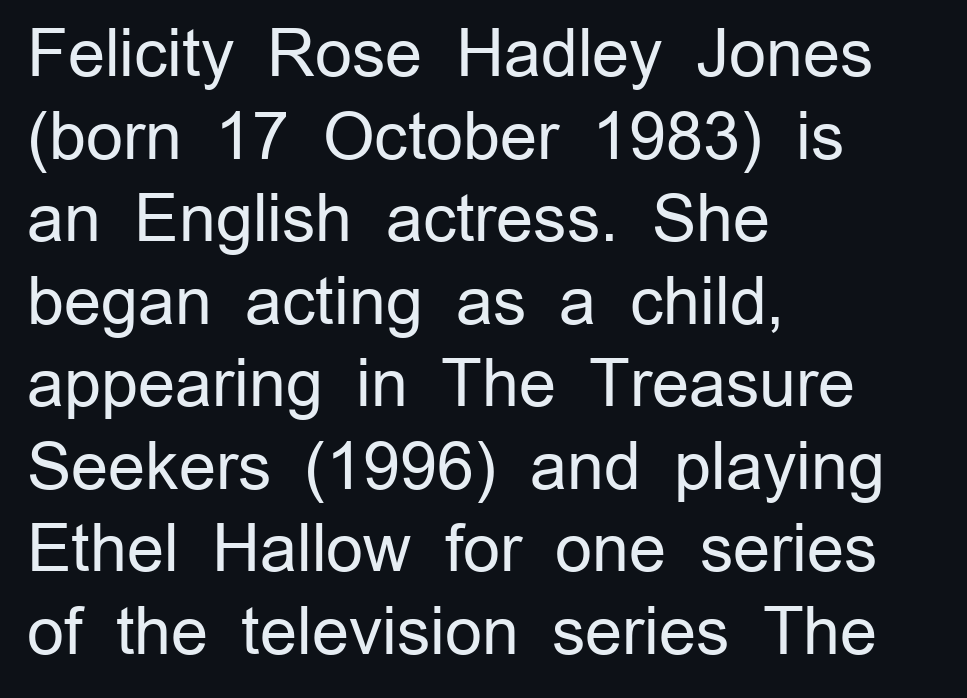
The image shows 65 px regular-weight sans-serif type, upright; set left-aligned, normal line spacing (1.27x), normal letter spacing, not underlined; low stroke contrast and a medium x-height.
